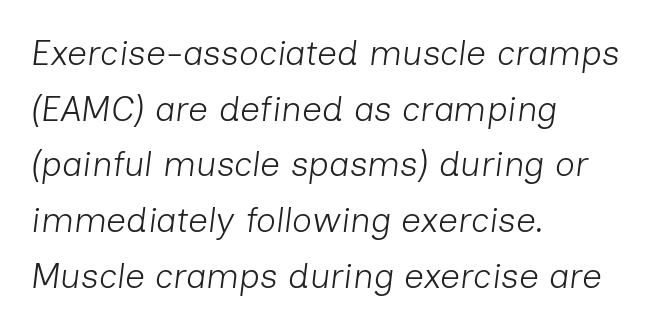
The image shows 35 px light type, italic (leaning right); set left-aligned, normal line spacing (1.59x), normal letter spacing, not underlined; low stroke contrast and a medium x-height.
